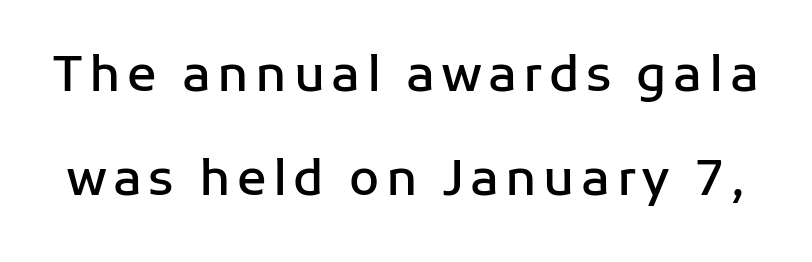
The image shows 49 px semibold sans-serif type, upright; set loose line spacing (2.13x), not underlined; low stroke contrast and a medium x-height.
